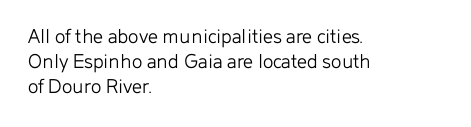
The foot of each line stays bare and open. The paragraph shown leans on its left margin. Standard letterfit; no display-style spreading of the glyphs. These glyphs show unthickened strokes, regular width or finer. Each new line begins almost immediately beneath the previous one.
